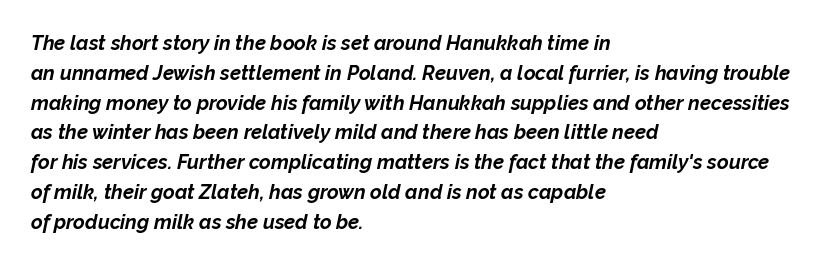
Q: Is the text bold? A: Yes.
Q: Is the text italic (slanted)? A: Yes, it leans right by about 12 degrees.
Q: Is the text underlined? A: No.
Q: How is the paragraph aligned? A: Left-aligned.
Q: Is the spacing between letters normal or unusually wide? A: Normal.
Q: Is the spacing between lines tight, normal or loose? A: Normal.
